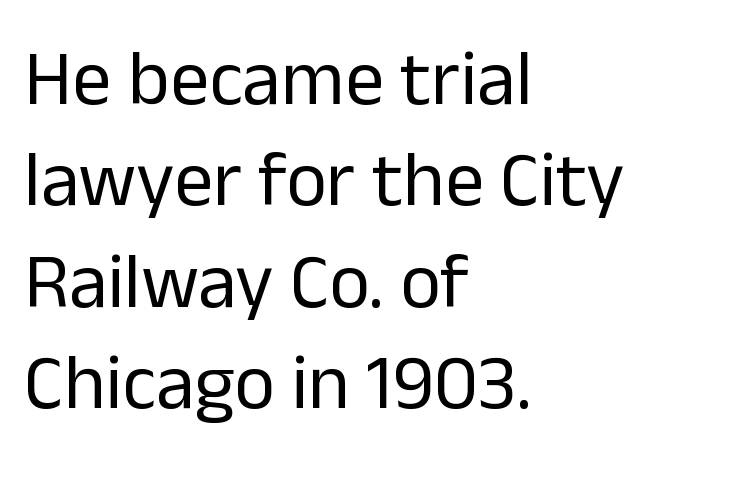
Q: Is the text bold? A: No.
Q: Is the text italic (slanted)? A: No, it is upright.
Q: Is the typeface a serif or a sans-serif typeface? A: Sans-serif.
Q: Is the text underlined? A: No.
Q: How is the paragraph aligned? A: Left-aligned.
Q: Is the spacing between letters normal or unusually wide? A: Normal.
Q: Is the spacing between lines tight, normal or loose? A: Normal.
Q: Width (condensed, normal, or wide)? A: Normal.
Q: Stroke contrast? A: Low.
Q: x-height? A: Medium.
Q: Monospaced? A: No.
